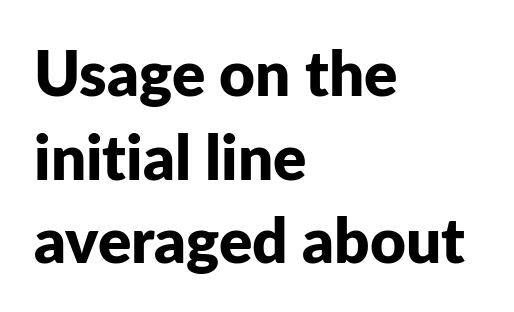
{"serif": "no", "italic": "no", "bold": "yes", "weight": "bold", "width": "normal", "stroke_contrast": "low", "x_height": "medium", "monospaced": "no", "underline": "no", "align": "left", "line_spacing": "normal", "line_spacing_ratio": 1.35, "letter_spacing": "normal", "letter_spacing_em": 0.0, "glyph_px": 62}
